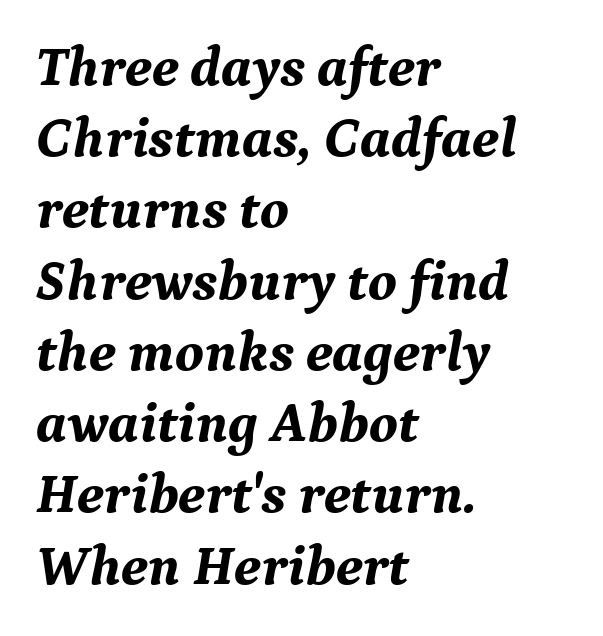
The image shows 57 px bold serif type, italic (leaning right); set left-aligned, normal line spacing (1.25x), normal letter spacing, not underlined; medium stroke contrast and a medium x-height.
